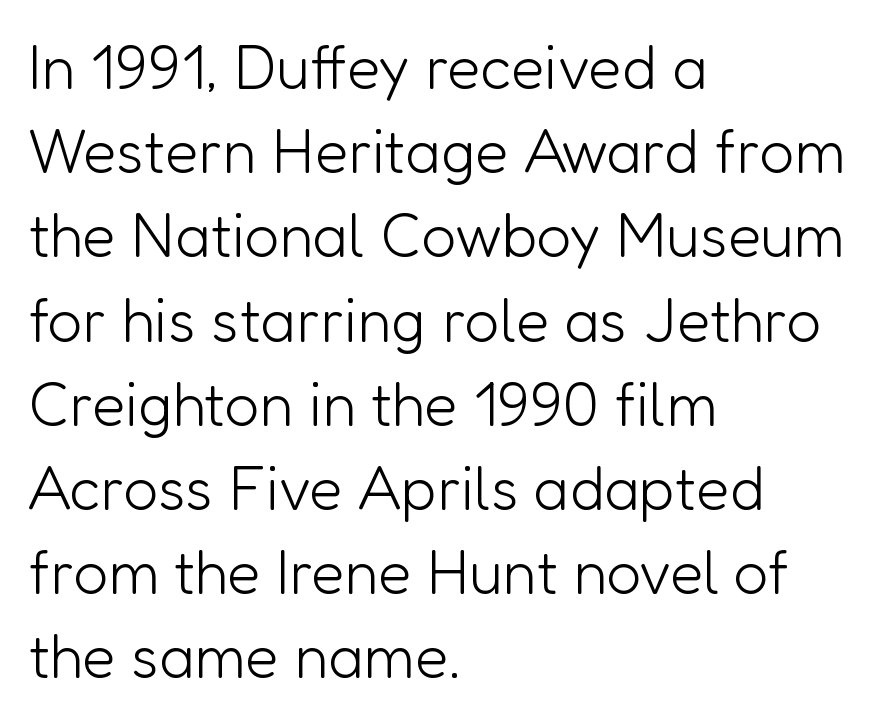
Q: Is the text bold? A: No.
Q: Is the text italic (slanted)? A: No, it is upright.
Q: Is the typeface a serif or a sans-serif typeface? A: Sans-serif.
Q: Is the text underlined? A: No.
Q: How is the paragraph aligned? A: Left-aligned.
Q: Is the spacing between letters normal or unusually wide? A: Normal.
Q: Is the spacing between lines tight, normal or loose? A: Normal.
Q: Width (condensed, normal, or wide)? A: Normal.
Q: Stroke contrast? A: Low.
Q: x-height? A: Medium.
Q: Monospaced? A: No.
